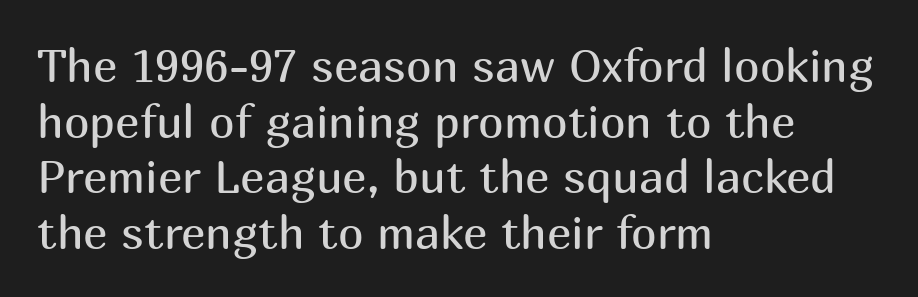
Tracking here is standard; glyphs follow each other at the usual distance. A roman cut, with each character standing at attention. This sample uses a sans-serif face. The area under the type is left untouched. Stroke thickness stays within the range of a standard reading face or lighter. Each letter keeps its own natural width here, so spacing adapts to shape.
